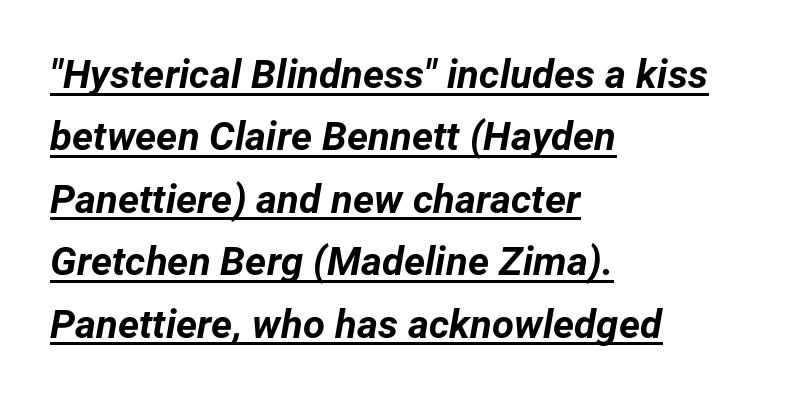
Does the leading feel generous? No, just average. The passage shown is emphatically bold. Looks like regular typesetting: each glyph gets only the width it needs. Notice how a bar underscores the lettering throughout. There's an unmistakable incline to the writing here.
